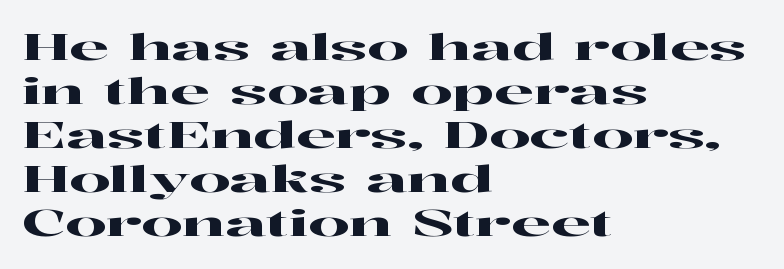
{"serif": "yes", "italic": "no", "width": "wide", "stroke_contrast": "high", "x_height": "medium", "monospaced": "no", "underline": "no", "align": "left", "line_spacing_ratio": 1.22, "letter_spacing": "normal", "letter_spacing_em": 0.0, "glyph_px": 36}
